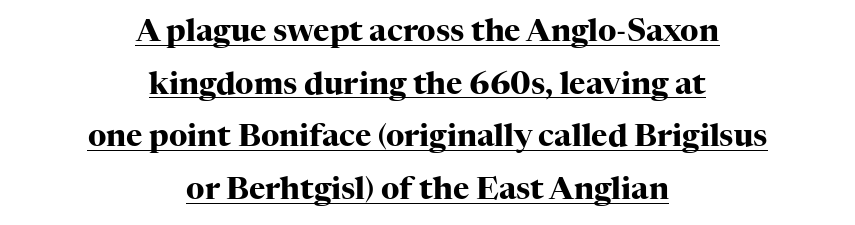
Note: serifs present on the glyphs. Inter-character spacing is left at the font's built-in metrics. These lines sit exactly where default settings would place them. A typesetter would call this proportional, since set widths differ per character. The specimen includes a rule beneath the text block's lines.
